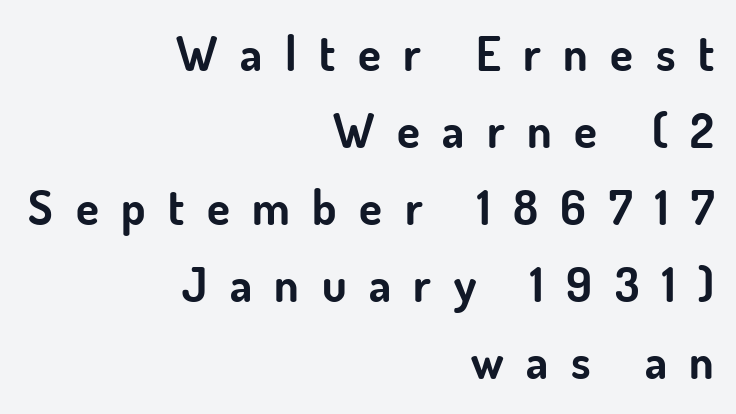
{"serif": "no", "italic": "no", "bold": "yes", "weight": "bold", "width": "normal", "stroke_contrast": "low", "x_height": "small", "monospaced": "no", "underline": "no", "align": "right", "line_spacing": "normal", "line_spacing_ratio": 1.64, "letter_spacing": "wide", "letter_spacing_em": 0.48, "glyph_px": 47}
